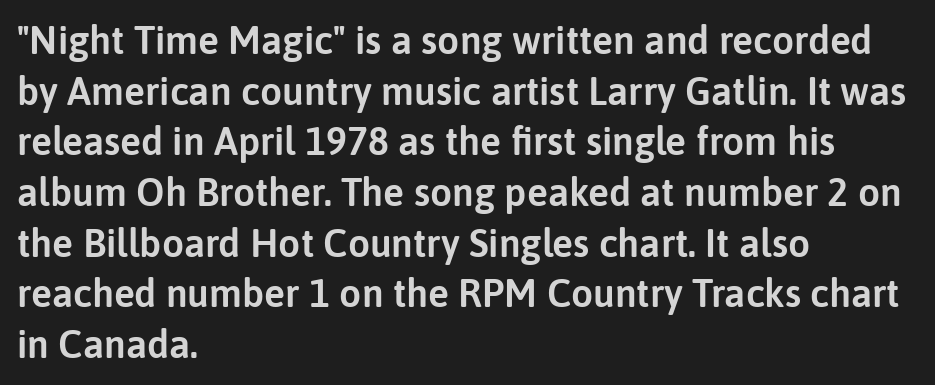
{"serif": "no", "italic": "no", "width": "normal", "stroke_contrast": "low", "x_height": "medium", "monospaced": "no", "underline": "no", "align": "left", "line_spacing": "normal", "line_spacing_ratio": 1.3, "letter_spacing": "normal", "letter_spacing_em": 0.0, "glyph_px": 39}
